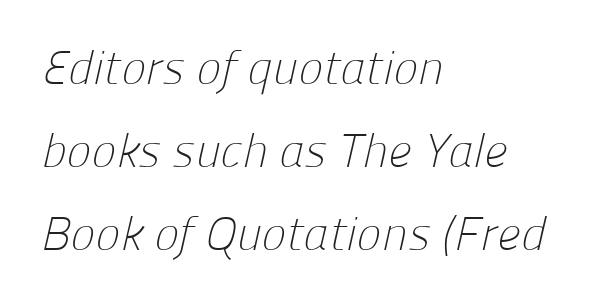
Check where the strokes stop: nothing finishes them off — pure sans. The face looks like a standard text weight, possibly lighter. Here the designer chose a conventional face with non-uniform glyph widths. Is the block centered? No — it sits flush against the left margin. Inter-character spacing is left at the font's built-in metrics. Descenders hang freely into open space.
